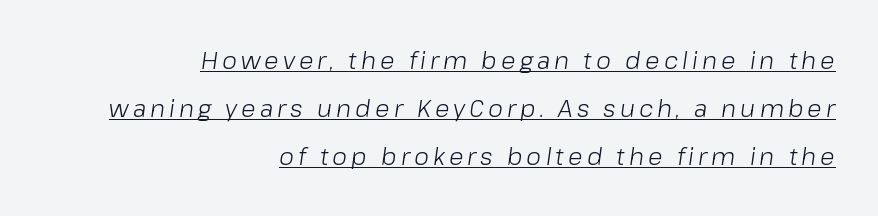
{"italic": "yes", "lean": "right", "slant_degrees": 8, "bold": "no", "underline": "yes", "align": "right", "line_spacing": "loose", "line_spacing_ratio": 2.01, "glyph_px": 24}
